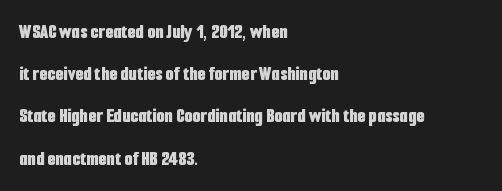
Q: Is the text bold? A: Yes.
Q: Is the text italic (slanted)? A: No, it is upright.
Q: Is the text underlined? A: No.
Q: How is the paragraph aligned? A: Left-aligned.
Q: Is the spacing between letters normal or unusually wide? A: Normal.
Q: Is the spacing between lines tight, normal or loose? A: Loose.
